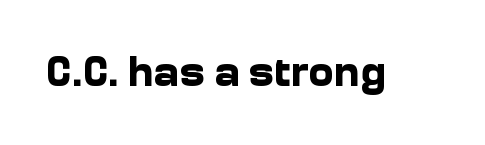
Q: Is the text bold? A: Yes.
Q: Is the text italic (slanted)? A: No, it is upright.
Q: Is the typeface a serif or a sans-serif typeface? A: Sans-serif.
Q: Is the text underlined? A: No.
Q: Is the spacing between letters normal or unusually wide? A: Normal.
Q: Width (condensed, normal, or wide)? A: Normal.
Q: Stroke contrast? A: Low.
Q: x-height? A: Medium.
Q: Monospaced? A: No.
